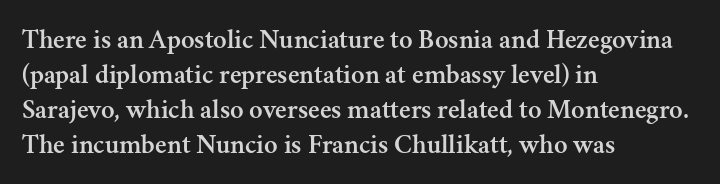
{"serif": "yes", "italic": "no", "width": "normal", "stroke_contrast": "medium", "x_height": "small", "monospaced": "no", "underline": "no", "align": "left", "line_spacing": "normal", "line_spacing_ratio": 1.25, "letter_spacing": "normal", "letter_spacing_em": 0.0, "glyph_px": 28}
